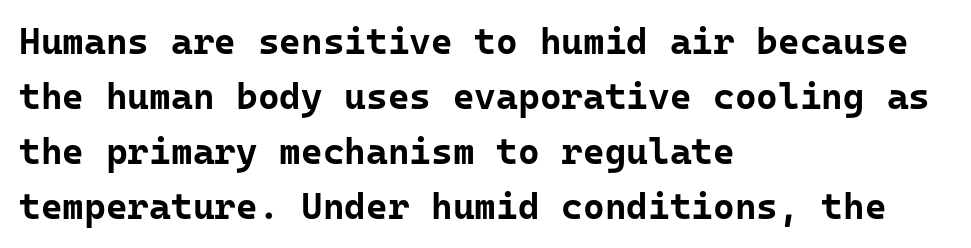
Q: Is the text bold? A: Yes.
Q: Is the text italic (slanted)? A: No, it is upright.
Q: Is the typeface a serif or a sans-serif typeface? A: Sans-serif.
Q: Is the text underlined? A: No.
Q: How is the paragraph aligned? A: Left-aligned.
Q: Is the spacing between letters normal or unusually wide? A: Normal.
Q: Is the spacing between lines tight, normal or loose? A: Normal.
Q: Width (condensed, normal, or wide)? A: Normal.
Q: Stroke contrast? A: Low.
Q: x-height? A: Medium.
Q: Monospaced? A: Yes.
